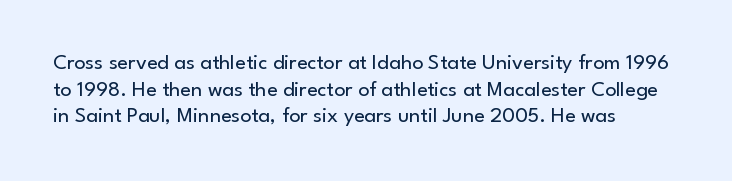
The face used here is rendered with its standard letterfit. The rag falls on the right side of this text block. The typeface has the unassuming heft of standard copy or less. Italic: no, the glyphs are upright roman.
